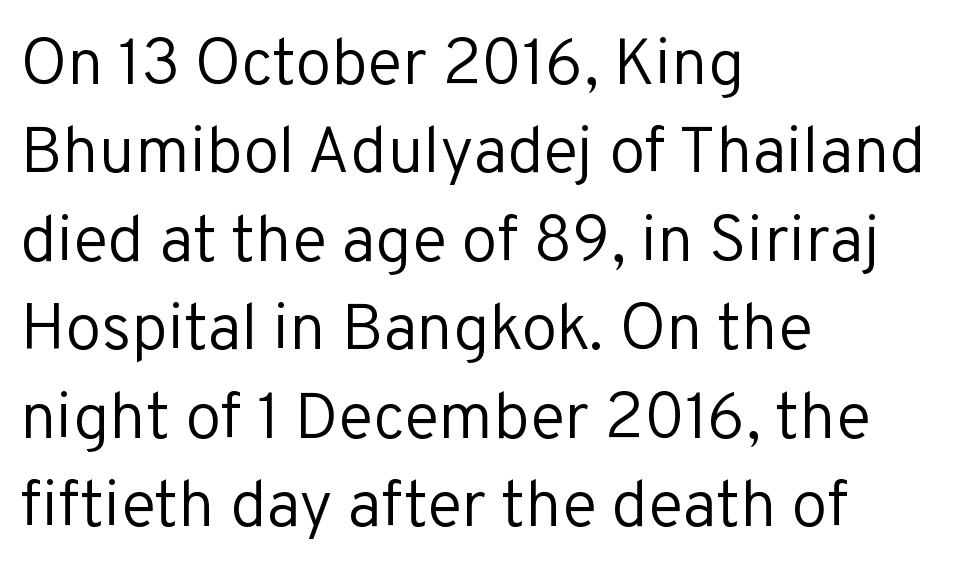
The image shows 65 px regular-weight sans-serif type, upright; set left-aligned, normal line spacing (1.36x), normal letter spacing, not underlined; low stroke contrast and a medium x-height.
